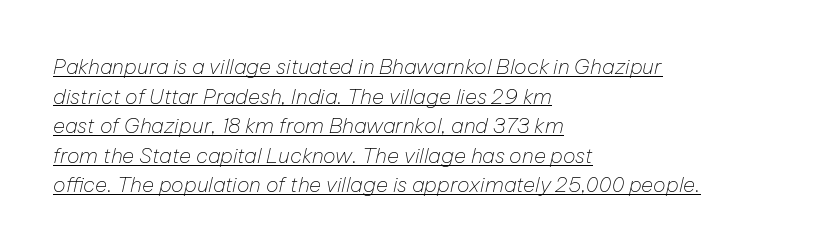
Casual observation: everything's shoved over to the left. Caption: face not bold, strokes unweighted. The letterforms sit shoulder to shoulder at normal distance. Successive baselines arrive at the customary interval. Rendered with sloped, italic letterforms. Underline: present.
